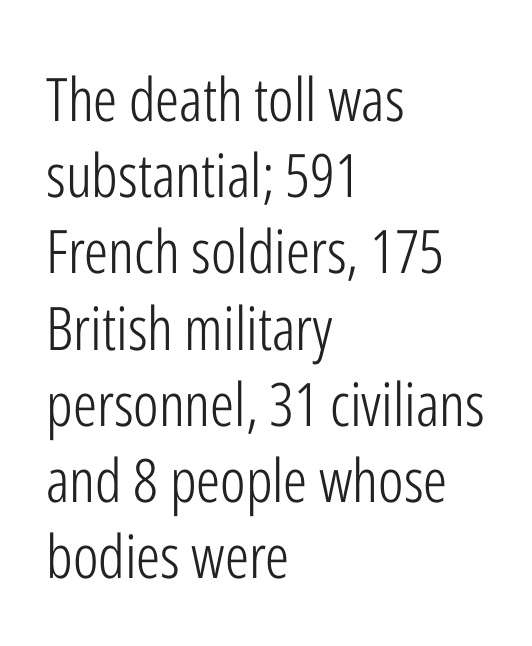
{"serif": "no", "italic": "no", "bold": "no", "weight": "light", "width": "condensed", "stroke_contrast": "low", "x_height": "medium", "monospaced": "no", "underline": "no", "align": "left", "line_spacing": "normal", "line_spacing_ratio": 1.27, "letter_spacing": "normal", "letter_spacing_em": 0.0, "glyph_px": 60}
